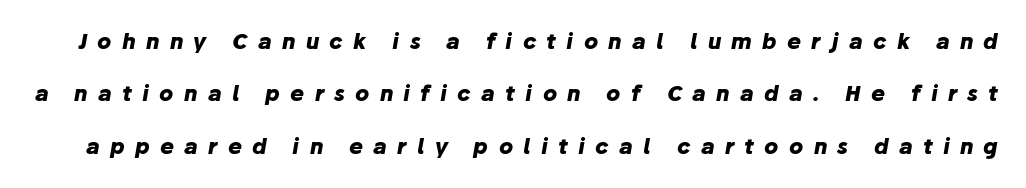
The image shows 21 px bold type, italic (leaning right); set loose line spacing (2.49x), unusually wide letter spacing (+0.49 em), not underlined.
